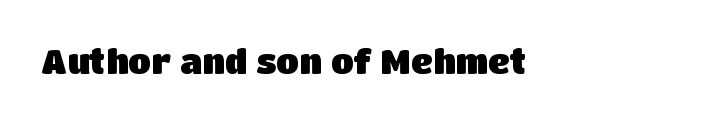
Q: Is the text bold? A: Yes.
Q: Is the text italic (slanted)? A: No, it is upright.
Q: Is the typeface a serif or a sans-serif typeface? A: Sans-serif.
Q: Is the text underlined? A: No.
Q: Is the spacing between letters normal or unusually wide? A: Normal.
Q: Width (condensed, normal, or wide)? A: Normal.
Q: Stroke contrast? A: Low.
Q: x-height? A: Large.
Q: Monospaced? A: No.
